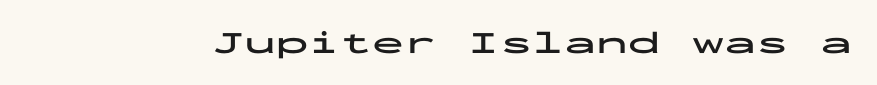
The image shows 32 px bold, wide sans-serif type, upright, monospaced; set normal letter spacing, not underlined; low stroke contrast and a medium x-height.
